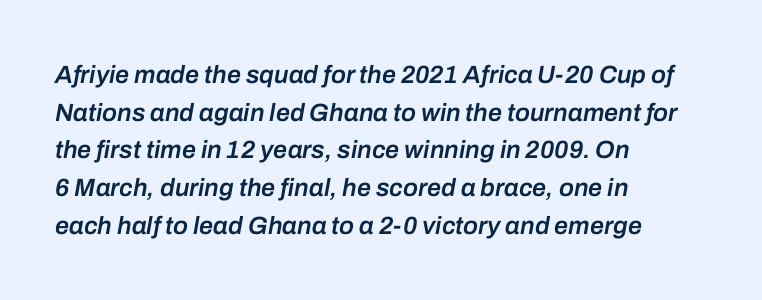
The image shows 25 px text type, italic (leaning right); set left-aligned, normal line spacing (1.51x), normal letter spacing, not underlined.
